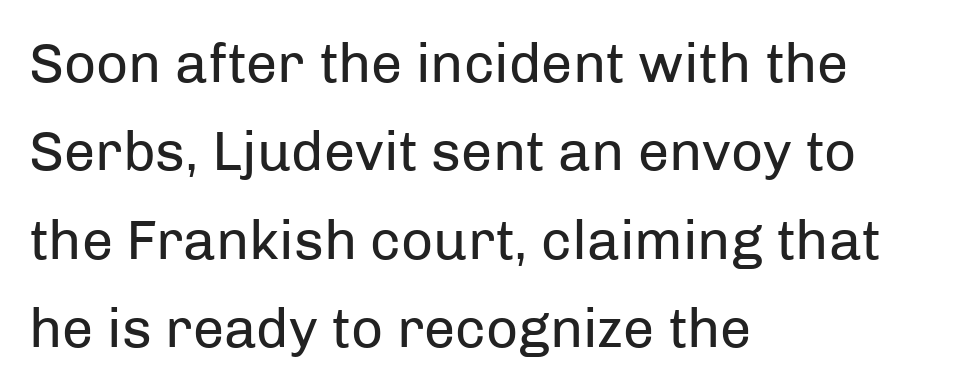
Each letter keeps its own natural width here, so spacing adapts to shape. Leading: standard. The text block is weighted toward the left margin, trailing off unevenly rightward. Posture: vertical.
